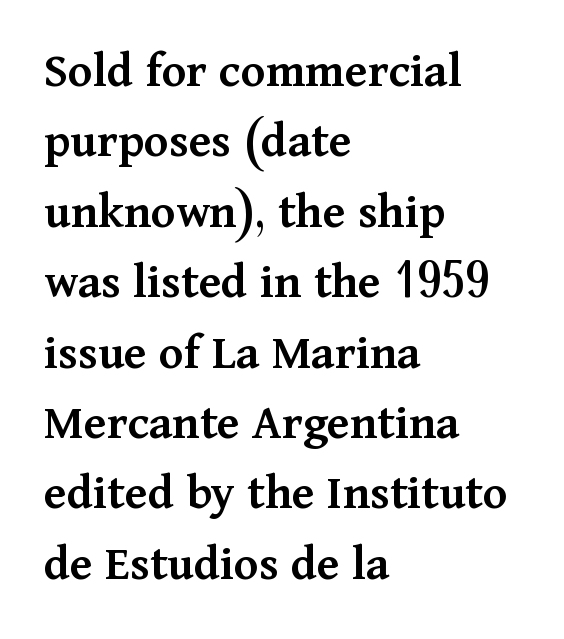
{"serif": "yes", "italic": "no", "bold": "semi", "weight": "semibold", "width": "normal", "stroke_contrast": "medium", "x_height": "medium", "monospaced": "no", "underline": "no", "align": "left", "line_spacing": "normal", "line_spacing_ratio": 1.38, "letter_spacing": "normal", "letter_spacing_em": 0.0, "glyph_px": 51}
